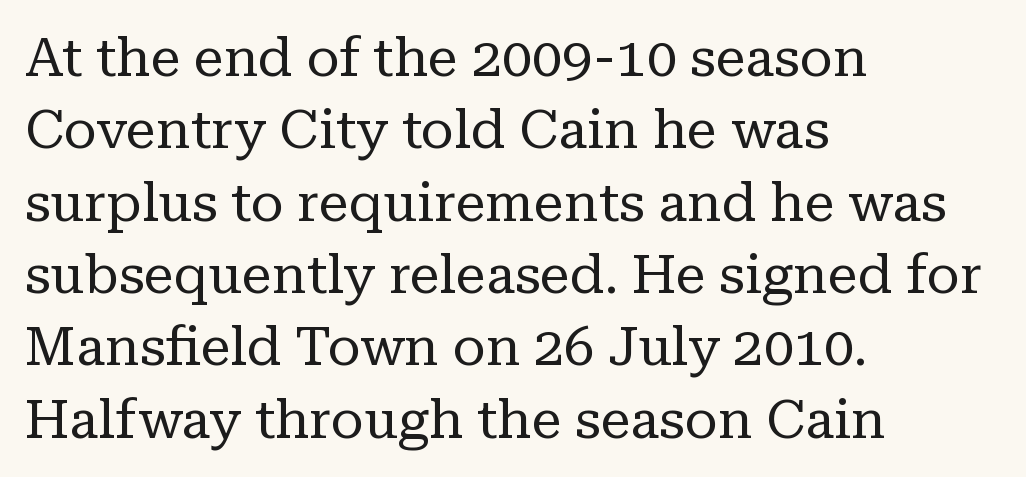
The image shows 54 px regular-weight serif type, upright; set left-aligned, normal line spacing (1.34x), normal letter spacing, not underlined; low stroke contrast and a medium x-height.
